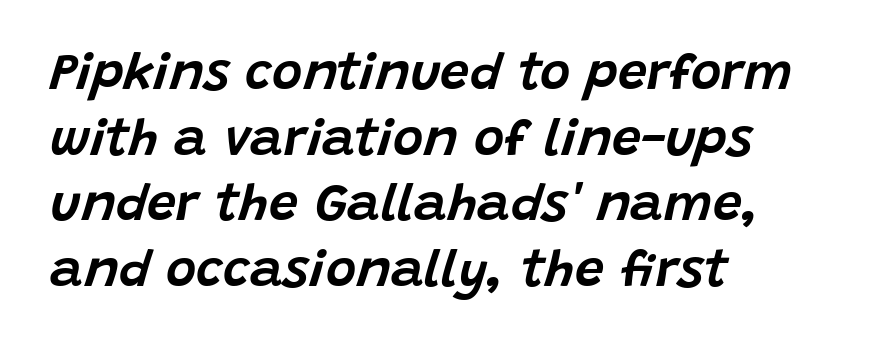
Honestly, the letter spacing is just normal — you wouldn't notice it. The lines sit at an ordinary, default distance from one another. Varying glyph widths throughout — classic text-font behaviour. The rendering applies a slant to the glyphs. Check under the words: just untouched page.
